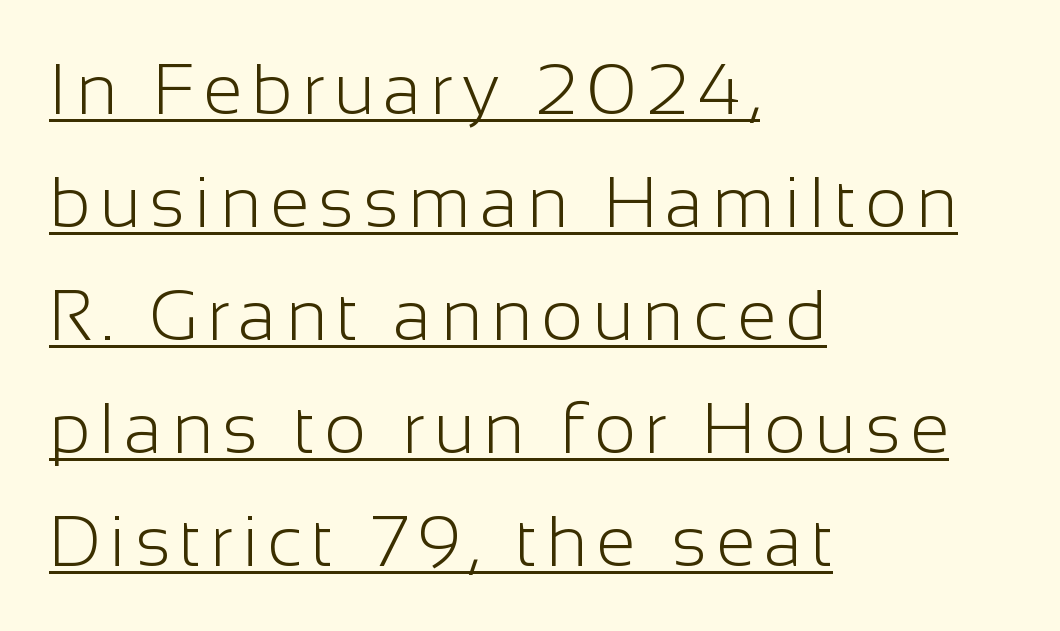
Q: Is the text bold? A: No.
Q: Is the text italic (slanted)? A: No, it is upright.
Q: Is the typeface a serif or a sans-serif typeface? A: Sans-serif.
Q: Is the text underlined? A: Yes.
Q: How is the paragraph aligned? A: Left-aligned.
Q: Is the spacing between lines tight, normal or loose? A: Normal.
Q: Width (condensed, normal, or wide)? A: Normal.
Q: Stroke contrast? A: Low.
Q: x-height? A: Medium.
Q: Monospaced? A: No.
